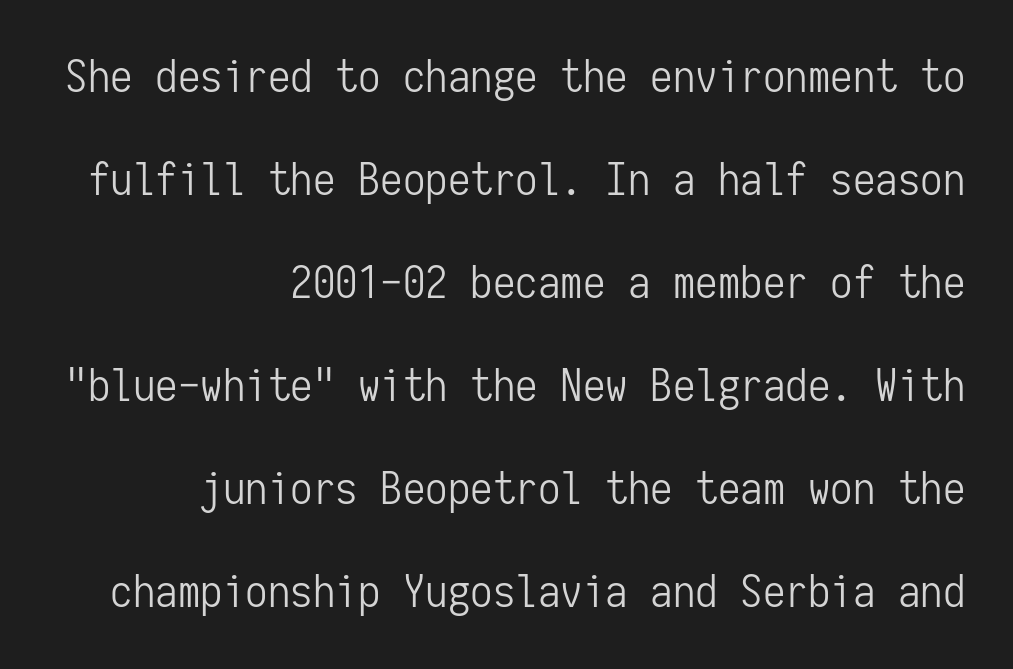
{"serif": "no", "italic": "no", "bold": "no", "weight": "light", "width": "condensed", "stroke_contrast": "low", "x_height": "medium", "monospaced": "yes", "underline": "no", "align": "right", "line_spacing": "loose", "line_spacing_ratio": 2.29, "letter_spacing": "normal", "letter_spacing_em": 0.0, "glyph_px": 45}
